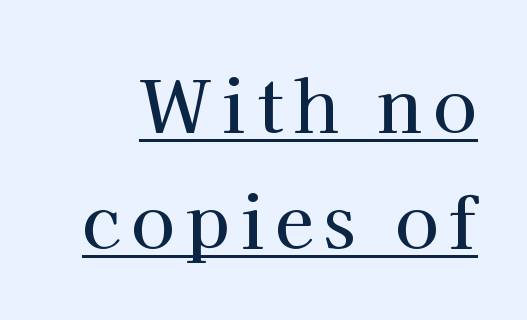
The image shows 71 px serif type, upright; set normal line spacing (1.63x), underlined; high stroke contrast and a medium x-height.
